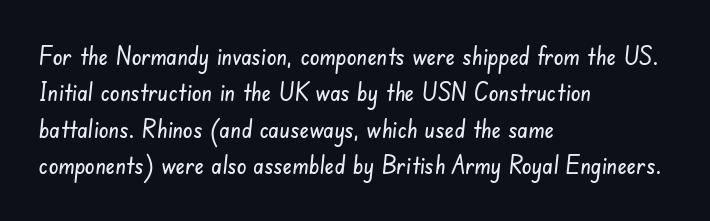
The image shows 25 px text type; set left-aligned, normal line spacing (1.46x), normal letter spacing, not underlined.
